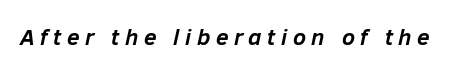
Q: Is the text bold? A: Yes.
Q: Is the text italic (slanted)? A: Yes, it leans right by about 12 degrees.
Q: Is the text underlined? A: No.
Q: Is the spacing between letters normal or unusually wide? A: Unusually wide.
